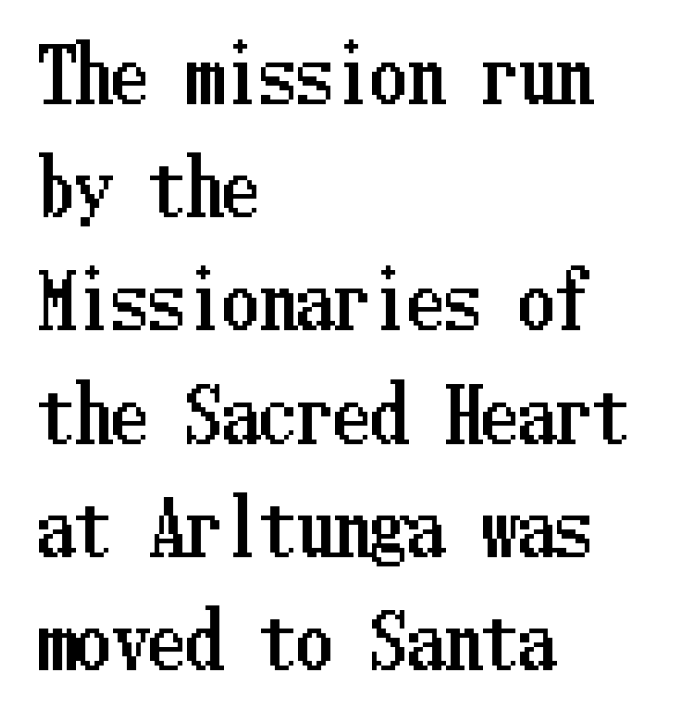
Q: Is the text italic (slanted)? A: No, it is upright.
Q: Is the text underlined? A: No.
Q: How is the paragraph aligned? A: Left-aligned.
Q: Is the spacing between letters normal or unusually wide? A: Normal.
Q: Is the spacing between lines tight, normal or loose? A: Normal.
Q: Width (condensed, normal, or wide)? A: Condensed.
Q: Stroke contrast? A: Low.
Q: x-height? A: Medium.
